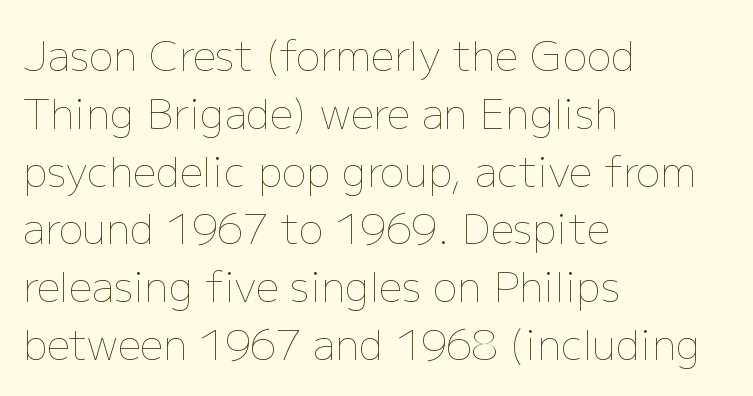
The image shows 41 px thin type, upright; set left-aligned, normal line spacing (1.41x), normal letter spacing, not underlined; low stroke contrast and a medium x-height.
